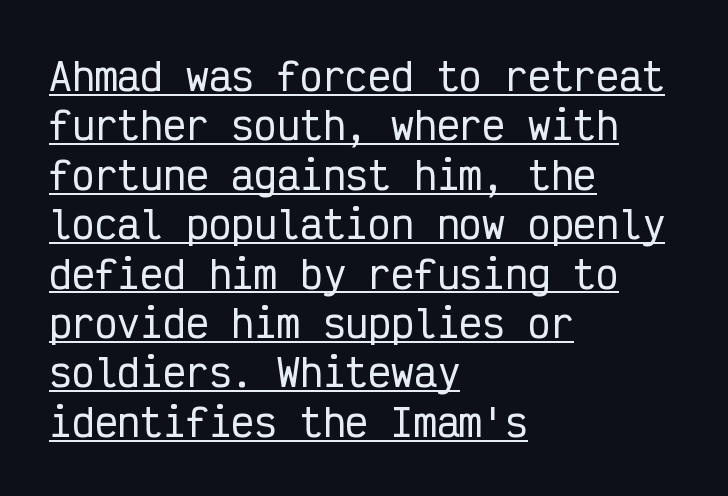
Q: Is the text italic (slanted)? A: No, it is upright.
Q: Is the typeface a serif or a sans-serif typeface? A: Sans-serif.
Q: Is the text underlined? A: Yes.
Q: How is the paragraph aligned? A: Left-aligned.
Q: Is the spacing between letters normal or unusually wide? A: Normal.
Q: Is the spacing between lines tight, normal or loose? A: Normal.
Q: Width (condensed, normal, or wide)? A: Condensed.
Q: Stroke contrast? A: Low.
Q: x-height? A: Medium.
Q: Monospaced? A: Yes.
